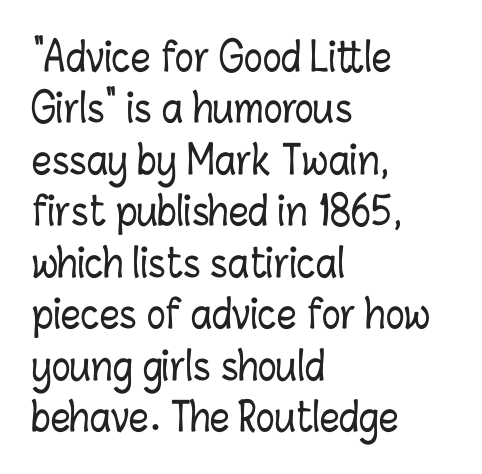
The image shows 39 px condensed type, upright; set left-aligned, normal line spacing (1.32x), normal letter spacing, not underlined; low stroke contrast and a medium x-height.
